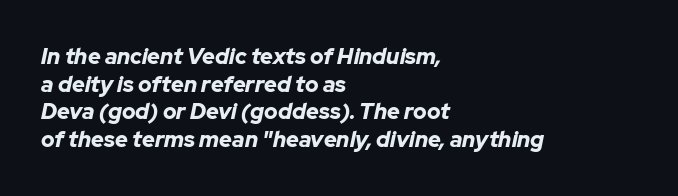
{"italic": "yes", "lean": "right", "slant_degrees": 12, "bold": "yes", "underline": "no", "align": "left", "line_spacing": "normal", "line_spacing_ratio": 1.26, "letter_spacing": "normal", "letter_spacing_em": 0.0, "glyph_px": 22}
